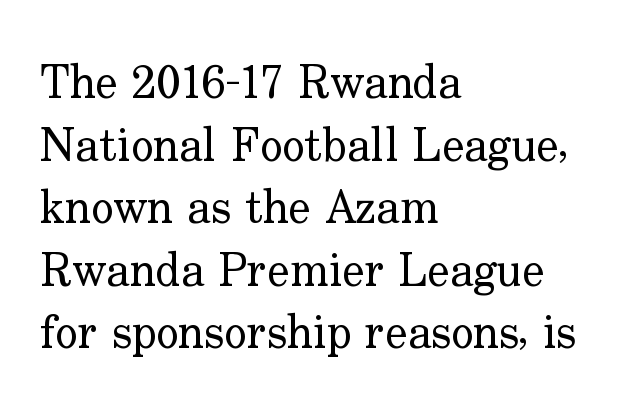
Q: Is the text bold? A: No.
Q: Is the text italic (slanted)? A: No, it is upright.
Q: Is the typeface a serif or a sans-serif typeface? A: Serif.
Q: Is the text underlined? A: No.
Q: How is the paragraph aligned? A: Left-aligned.
Q: Is the spacing between letters normal or unusually wide? A: Normal.
Q: Is the spacing between lines tight, normal or loose? A: Normal.
Q: Width (condensed, normal, or wide)? A: Normal.
Q: Stroke contrast? A: Low.
Q: x-height? A: Small.
Q: Monospaced? A: No.
